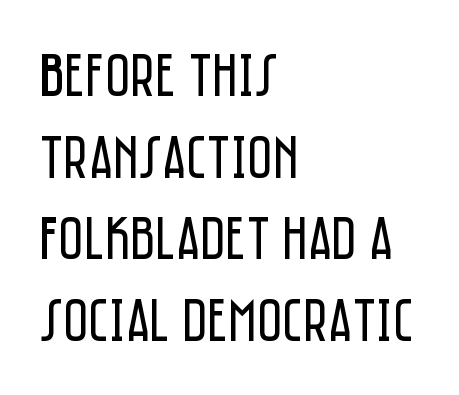
{"serif": "no", "italic": "no", "bold": "no", "weight": "regular", "width": "condensed", "stroke_contrast": "low", "x_height": "large", "monospaced": "no", "underline": "no", "align": "left", "line_spacing": "normal", "line_spacing_ratio": 1.34, "letter_spacing": "normal", "letter_spacing_em": 0.0, "glyph_px": 61}
